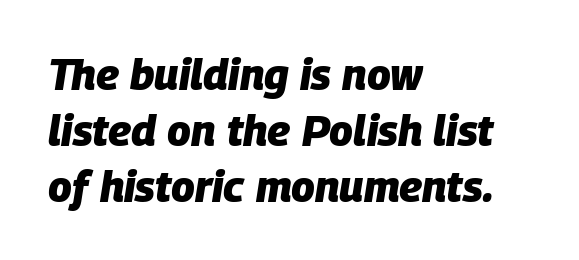
The image shows 43 px heavy type, italic (leaning right); set left-aligned, normal line spacing (1.3x), normal letter spacing, not underlined; low stroke contrast and a large x-height.
